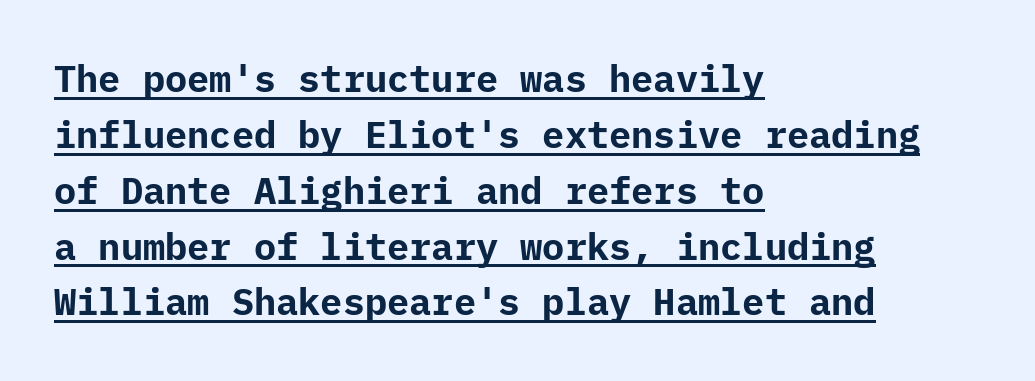
The image shows 37 px bold sans-serif type, upright; set left-aligned, normal line spacing (1.51x), normal letter spacing, underlined; low stroke contrast and a medium x-height.
